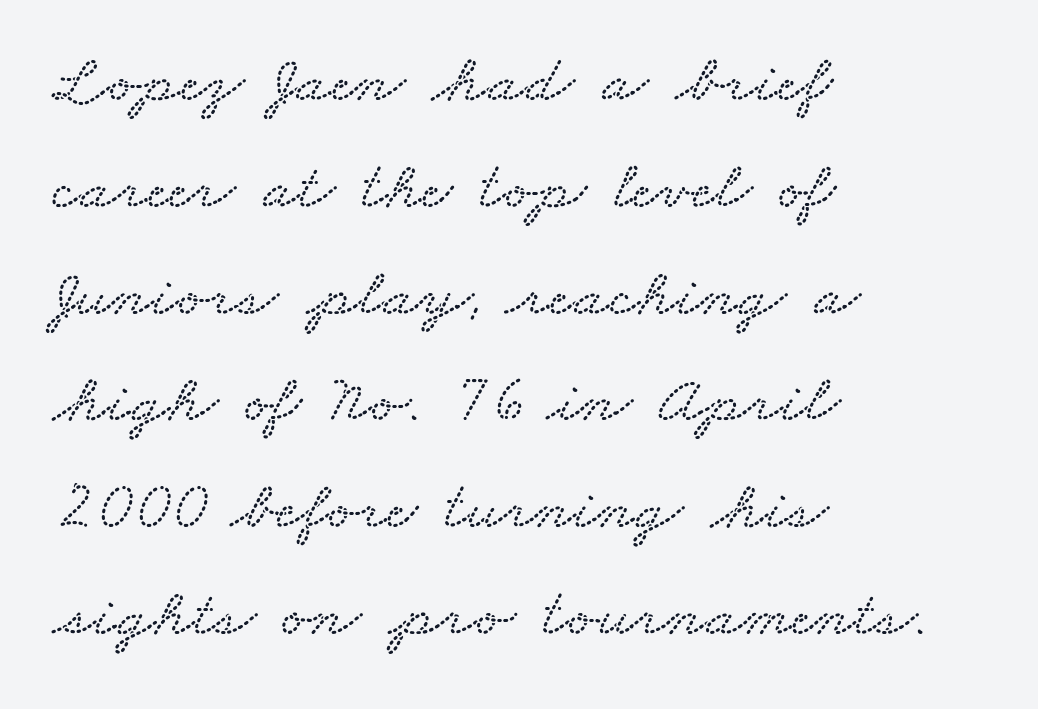
Q: Is the text underlined? A: No.
Q: How is the paragraph aligned? A: Left-aligned.
Q: Is the spacing between letters normal or unusually wide? A: Normal.
Q: Is the spacing between lines tight, normal or loose? A: Normal.
Q: Width (condensed, normal, or wide)? A: Wide.
Q: Stroke contrast? A: Low.
Q: x-height? A: Small.
Q: Monospaced? A: No.
